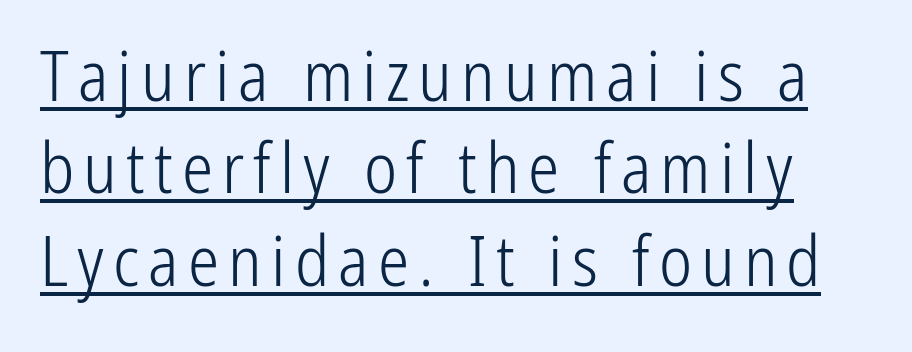
The image shows 70 px light, condensed sans-serif type, upright; set normal line spacing (1.32x), underlined; low stroke contrast and a medium x-height.
